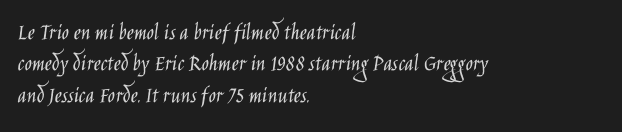
Q: Is the text bold? A: No.
Q: Is the text italic (slanted)? A: Yes.
Q: Is the text underlined? A: No.
Q: How is the paragraph aligned? A: Left-aligned.
Q: Is the spacing between letters normal or unusually wide? A: Normal.
Q: Is the spacing between lines tight, normal or loose? A: Normal.
